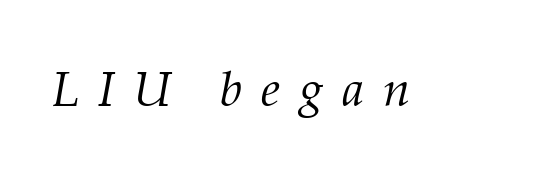
Q: Is the text bold? A: No.
Q: Is the text italic (slanted)? A: Yes, it leans right by about 12 degrees.
Q: Is the typeface a serif or a sans-serif typeface? A: Serif.
Q: Is the text underlined? A: No.
Q: Is the spacing between letters normal or unusually wide? A: Unusually wide.
Q: Width (condensed, normal, or wide)? A: Normal.
Q: Stroke contrast? A: Medium.
Q: x-height? A: Medium.
Q: Monospaced? A: No.
